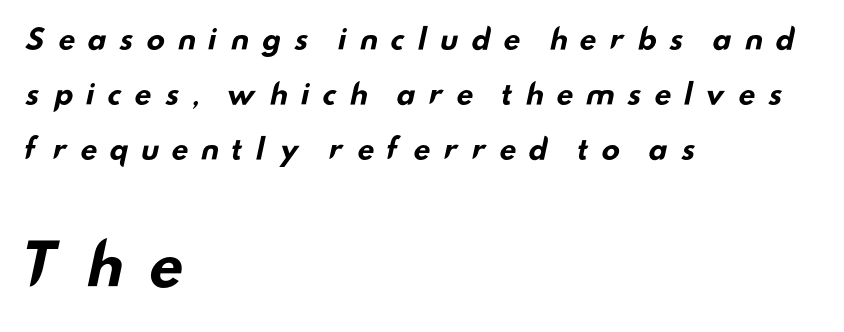
Q: Is the text bold? A: Yes.
Q: Is the typeface a serif or a sans-serif typeface? A: Sans-serif.
Q: Is the text underlined? A: No.
Q: How is the paragraph aligned? A: Left-aligned.
Q: Is the spacing between letters normal or unusually wide? A: Unusually wide.
Q: Is the spacing between lines tight, normal or loose? A: Loose.
Q: Which block of text is set in a larger size, the first (top) or the second (bottom)? A: The second (bottom) one.
Q: Width (condensed, normal, or wide)? A: Wide.
Q: Stroke contrast? A: Low.
Q: x-height? A: Small.
Q: Monospaced? A: No.
